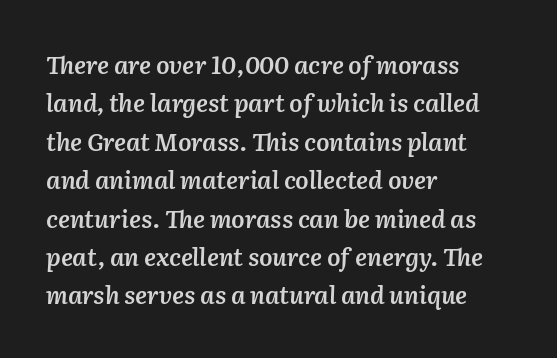
How would I describe the line gaps? Plain and ordinary. Inter-character spacing is left at the font's built-in metrics. Has an underline been added? It has not. I'd describe the lettering as semibold — firm but not a full bold. The glyphs look as if they've been sheared to an angle. Left-aligned paragraph, ragged on the right.
